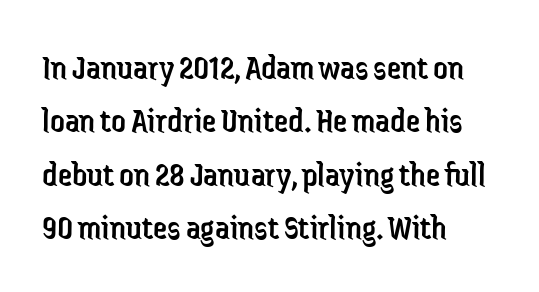
Q: Is the text bold? A: No.
Q: Is the text italic (slanted)? A: No, it is upright.
Q: Is the typeface a serif or a sans-serif typeface? A: Sans-serif.
Q: Is the text underlined? A: No.
Q: How is the paragraph aligned? A: Left-aligned.
Q: Is the spacing between letters normal or unusually wide? A: Normal.
Q: Is the spacing between lines tight, normal or loose? A: Normal.
Q: Width (condensed, normal, or wide)? A: Condensed.
Q: Stroke contrast? A: Low.
Q: x-height? A: Medium.
Q: Monospaced? A: No.
